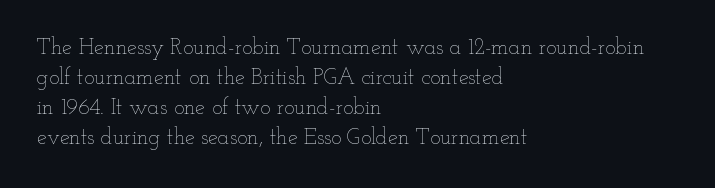
Q: Is the text bold? A: No.
Q: Is the text italic (slanted)? A: No, it is upright.
Q: Is the text underlined? A: No.
Q: How is the paragraph aligned? A: Left-aligned.
Q: Is the spacing between letters normal or unusually wide? A: Normal.
Q: Is the spacing between lines tight, normal or loose? A: Normal.
